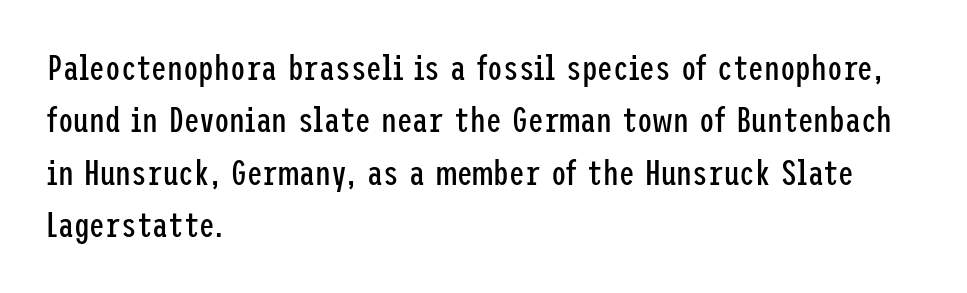
Does the leading feel generous? No, just average. The font family rendered here belongs to the sans-serif group. The gaps between neighbouring characters are ordinary and unremarkable. The strip under each line holds only bare page. The typography opts for an upright posture over an oblique one.
